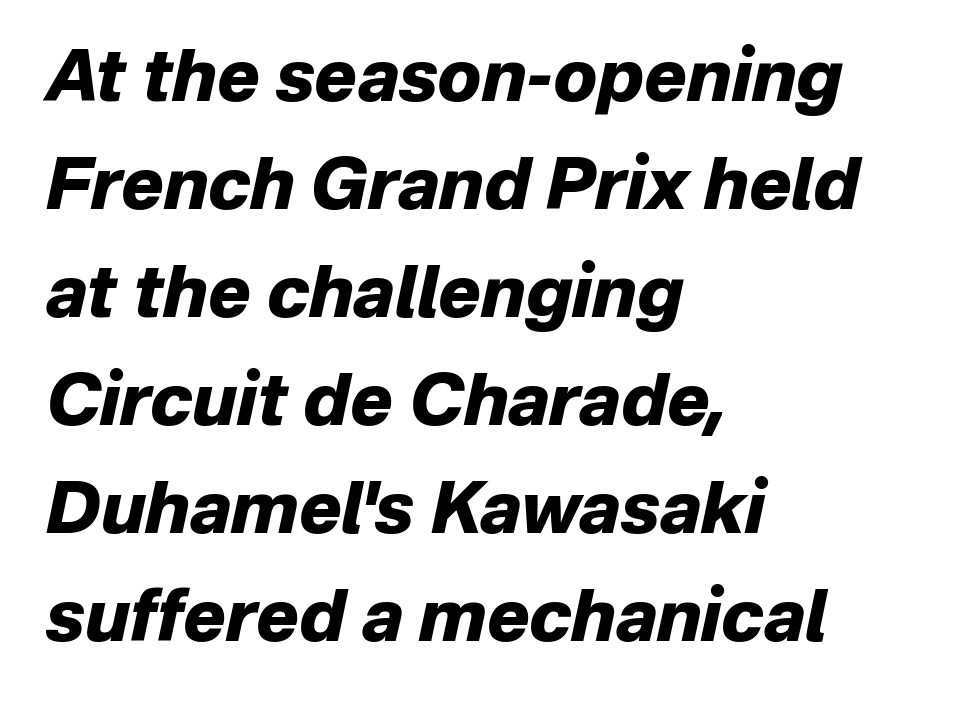
Q: Is the text bold? A: Yes.
Q: Is the text italic (slanted)? A: Yes, it leans right by about 12 degrees.
Q: Is the text underlined? A: No.
Q: How is the paragraph aligned? A: Left-aligned.
Q: Is the spacing between letters normal or unusually wide? A: Normal.
Q: Is the spacing between lines tight, normal or loose? A: Normal.
Q: Width (condensed, normal, or wide)? A: Normal.
Q: Stroke contrast? A: Low.
Q: x-height? A: Medium.
Q: Monospaced? A: No.
